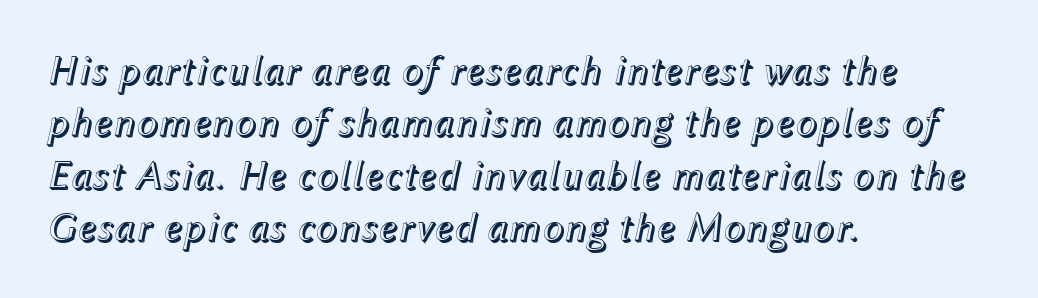
The designer left line spacing at the default. Typeset ragged right — the left edge is the straight one. The strip under each line holds only bare page. The letters are slanted; this is an italic face.
